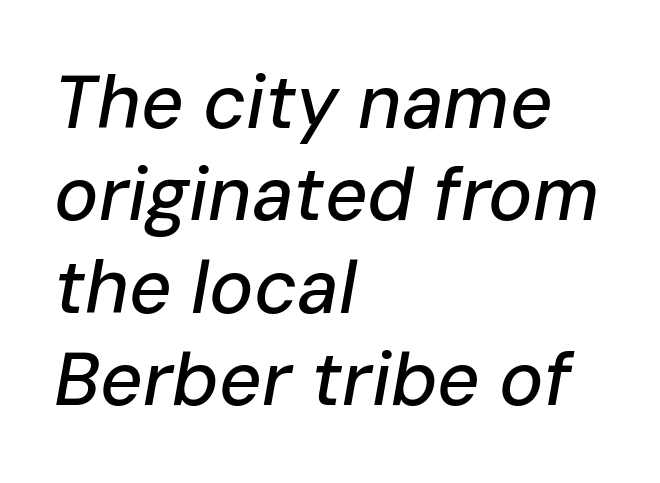
Q: Is the text italic (slanted)? A: Yes, it leans right by about 10 degrees.
Q: Is the text underlined? A: No.
Q: How is the paragraph aligned? A: Left-aligned.
Q: Is the spacing between letters normal or unusually wide? A: Normal.
Q: Is the spacing between lines tight, normal or loose? A: Normal.
Q: Width (condensed, normal, or wide)? A: Normal.
Q: Stroke contrast? A: Low.
Q: x-height? A: Medium.
Q: Monospaced? A: No.
